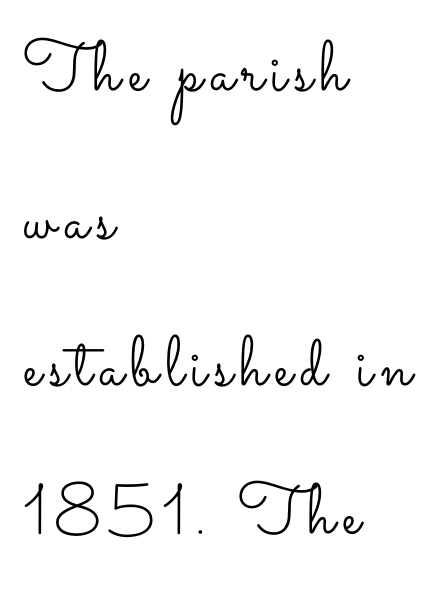
{"bold": "no", "weight": "light", "width": "wide", "stroke_contrast": "low", "x_height": "small", "monospaced": "no", "underline": "no", "align": "left", "line_spacing": "loose", "line_spacing_ratio": 2.08, "glyph_px": 71}
